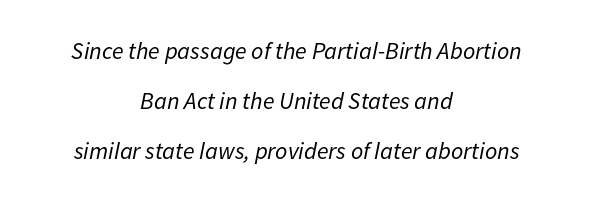
Compared with a typical body face, this is equally light or lighter still. Lines of text with bare space underneath. The lettering tilts uniformly, giving the passage an italic look. A student would call this center alignment; a typographer would say set centered.
